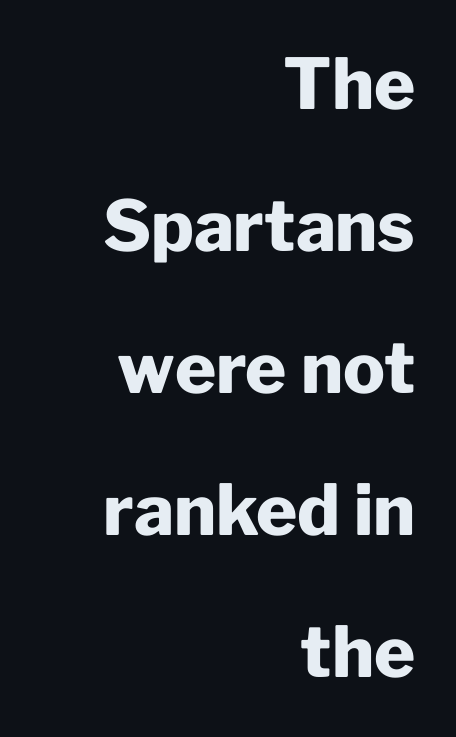
The image shows 70 px heavy sans-serif type, upright; set right-aligned, loose line spacing (2.03x), normal letter spacing, not underlined; low stroke contrast and a medium x-height.
